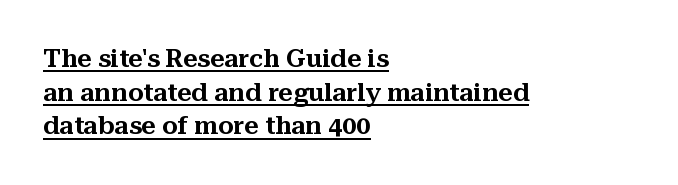
Style check: upright. The space between consecutive lines is moderate. Each word holds together tightly as a unit, with standard inter-letter gaps. Line starts are locked; line ends wander. Quick note: underline on.
